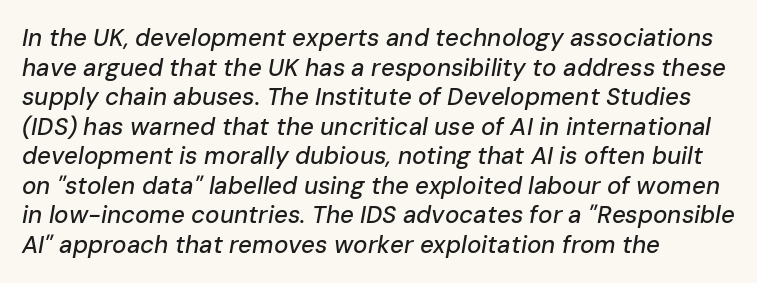
{"italic": "yes", "lean": "right", "slant_degrees": 10, "underline": "no", "align": "left", "line_spacing_ratio": 1.23, "letter_spacing": "normal", "letter_spacing_em": 0.0, "glyph_px": 24}
